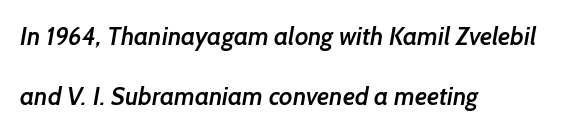
Q: Is the text bold? A: Semi-bold.
Q: Is the text underlined? A: No.
Q: How is the paragraph aligned? A: Left-aligned.
Q: Is the spacing between letters normal or unusually wide? A: Normal.
Q: Is the spacing between lines tight, normal or loose? A: Loose.
